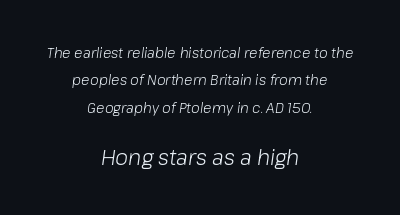
{"italic": "yes", "lean": "right", "slant_degrees": 8, "bold": "no", "underline": "no", "align": "center", "line_spacing": "loose", "line_spacing_ratio": 1.96, "letter_spacing": "normal", "letter_spacing_em": 0.0, "larger_block": "second", "size_ratio": 1.5, "glyph_px": 21}
